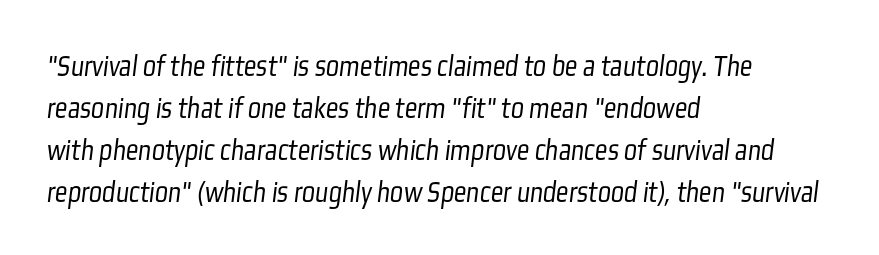
The image shows 31 px light, condensed sans-serif type; set left-aligned, normal line spacing (1.35x), normal letter spacing, not underlined; low stroke contrast and a medium x-height.
